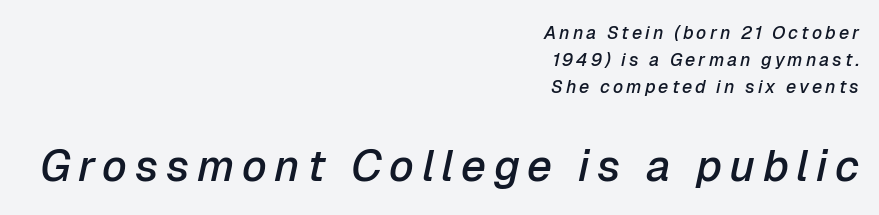
Q: Is the text bold? A: Semi-bold.
Q: Is the text italic (slanted)? A: Yes, it leans right by about 12 degrees.
Q: Is the text underlined? A: No.
Q: How is the paragraph aligned? A: Right-aligned.
Q: Is the spacing between lines tight, normal or loose? A: Normal.
Q: Which block of text is set in a larger size, the first (top) or the second (bottom)? A: The second (bottom) one.
Q: Width (condensed, normal, or wide)? A: Normal.
Q: Stroke contrast? A: Low.
Q: x-height? A: Medium.
Q: Monospaced? A: No.
